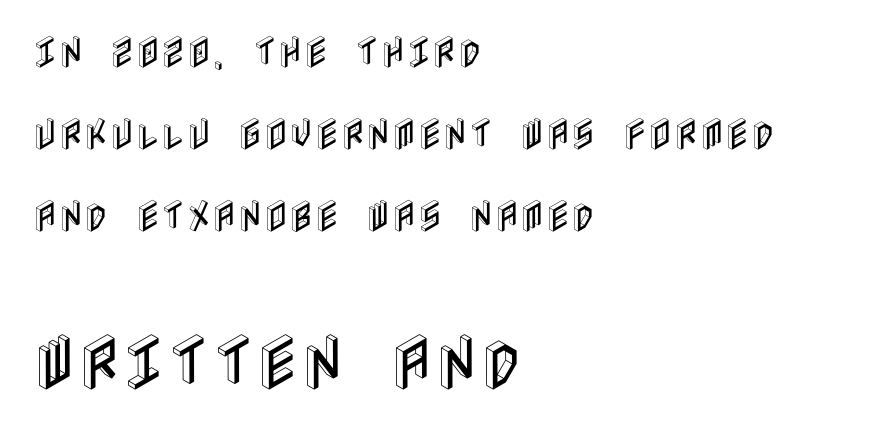
How are the letters spaced? Ordinarily, with no added tracking. Does the lettering tilt? It doesn't — this is upright. The rendering enlarges the type as you move from the upper chunk to the lower. Underline: absent.
